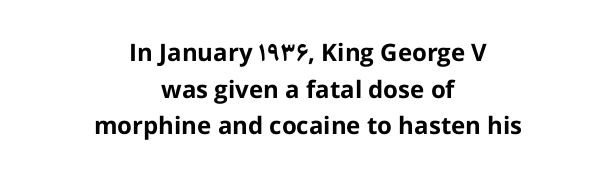
The image shows 24 px bold type, upright; set centered, normal line spacing (1.53x), normal letter spacing, not underlined.
